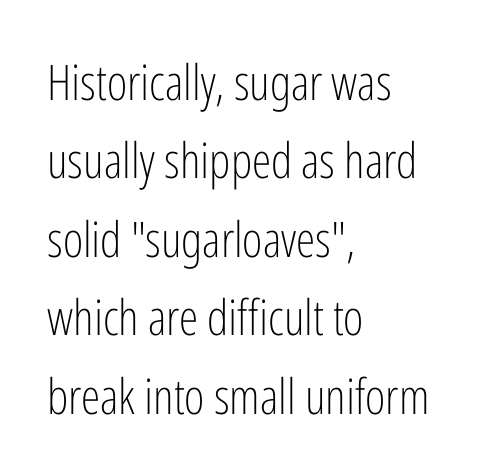
Honestly, there is no underline to notice here at all. Here the designer chose a conventional face with non-uniform glyph widths. A sans-serif font was chosen for this passage. The lines are quadded left. Interline gaps are of average width in this sample.
